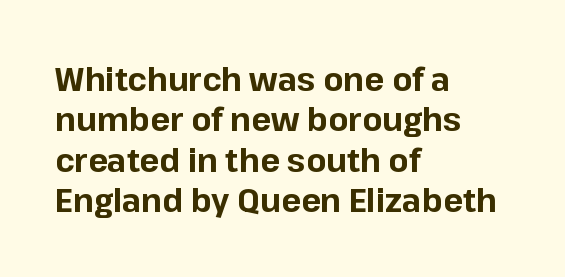
{"serif": "no", "italic": "no", "bold": "yes", "weight": "bold", "width": "normal", "stroke_contrast": "low", "x_height": "medium", "monospaced": "no", "underline": "no", "align": "left", "line_spacing_ratio": 1.22, "letter_spacing": "normal", "letter_spacing_em": 0.0, "glyph_px": 33}
